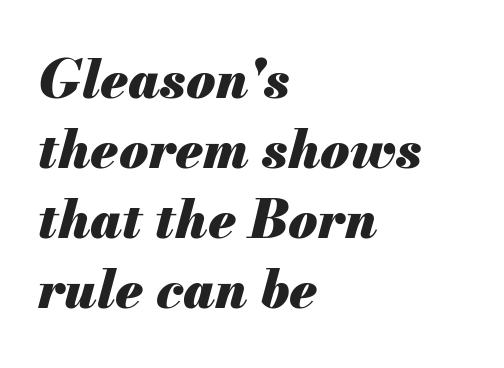
Q: Is the text bold? A: Yes.
Q: Is the text italic (slanted)? A: Yes, it leans right by about 13 degrees.
Q: Is the text underlined? A: No.
Q: How is the paragraph aligned? A: Left-aligned.
Q: Is the spacing between letters normal or unusually wide? A: Normal.
Q: Is the spacing between lines tight, normal or loose? A: Normal.
Q: Width (condensed, normal, or wide)? A: Normal.
Q: Stroke contrast? A: Medium.
Q: x-height? A: Small.
Q: Monospaced? A: No.
